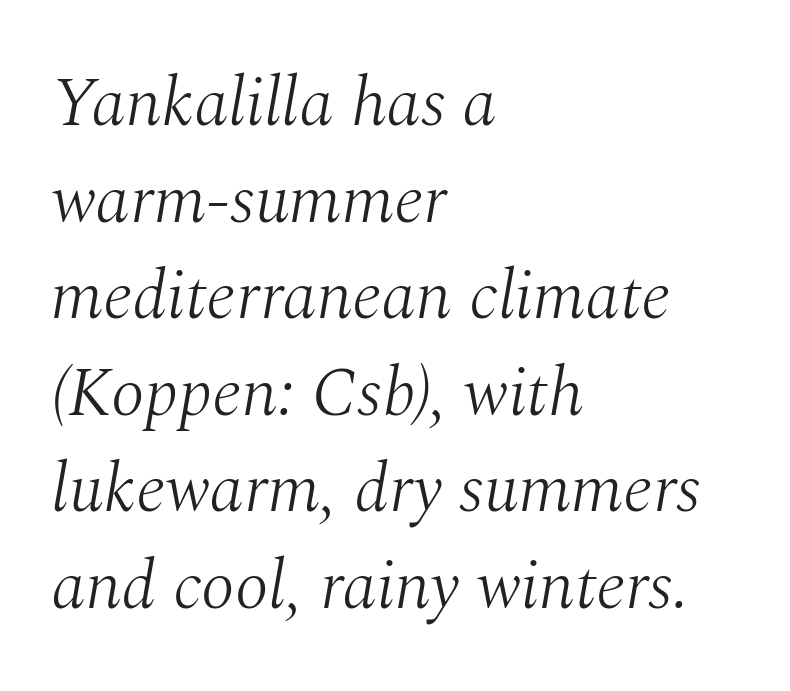
{"serif": "yes", "italic": "yes", "lean": "right", "slant_degrees": 10, "bold": "no", "weight": "light", "width": "normal", "stroke_contrast": "medium", "x_height": "medium", "monospaced": "no", "underline": "no", "align": "left", "line_spacing": "normal", "line_spacing_ratio": 1.4, "letter_spacing": "normal", "letter_spacing_em": 0.0, "glyph_px": 69}
